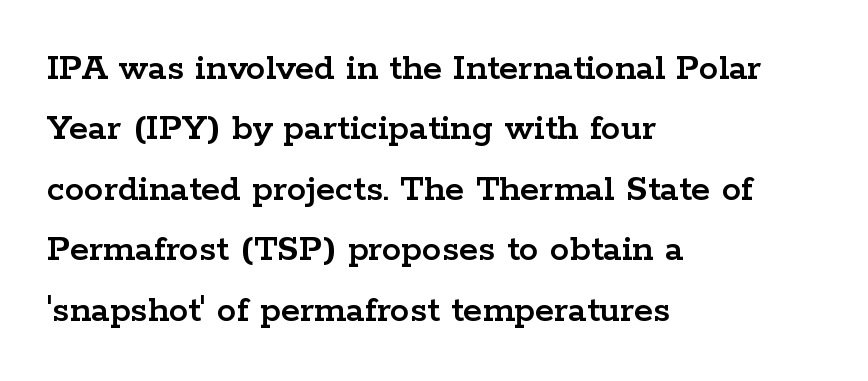
Line spacing here is normal. The face used here is rendered with its standard letterfit. Spacing verdict: proportional, widths tailored to each character. If you drew a line through each stem, it would be perfectly vertical.
